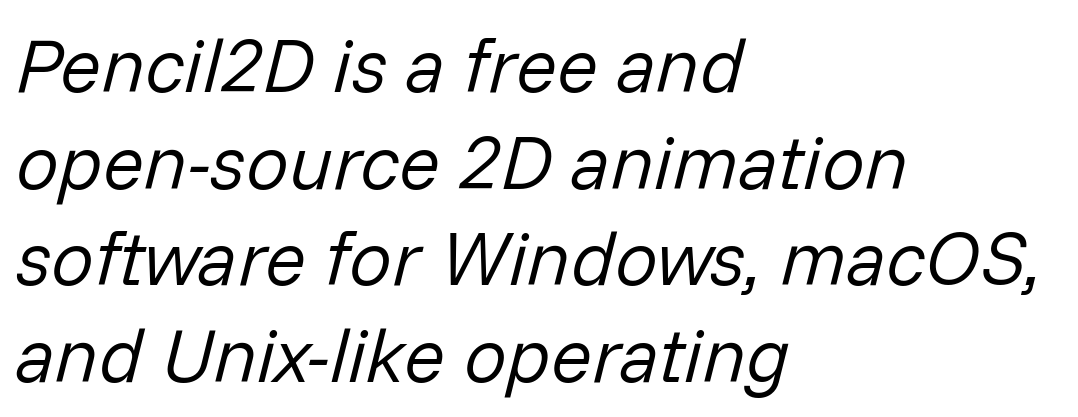
Q: Is the text bold? A: No.
Q: Is the text italic (slanted)? A: Yes, it leans right by about 14 degrees.
Q: Is the text underlined? A: No.
Q: How is the paragraph aligned? A: Left-aligned.
Q: Is the spacing between letters normal or unusually wide? A: Normal.
Q: Is the spacing between lines tight, normal or loose? A: Normal.
Q: Width (condensed, normal, or wide)? A: Normal.
Q: Stroke contrast? A: Low.
Q: x-height? A: Medium.
Q: Monospaced? A: No.
